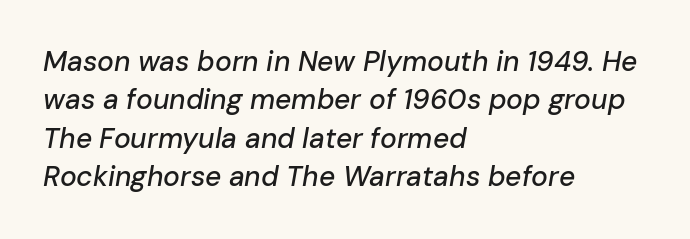
Q: Is the text italic (slanted)? A: Yes, it leans right by about 10 degrees.
Q: Is the text underlined? A: No.
Q: How is the paragraph aligned? A: Left-aligned.
Q: Is the spacing between letters normal or unusually wide? A: Normal.
Q: Is the spacing between lines tight, normal or loose? A: Normal.
Q: Width (condensed, normal, or wide)? A: Normal.
Q: Stroke contrast? A: Low.
Q: x-height? A: Medium.
Q: Monospaced? A: No.
